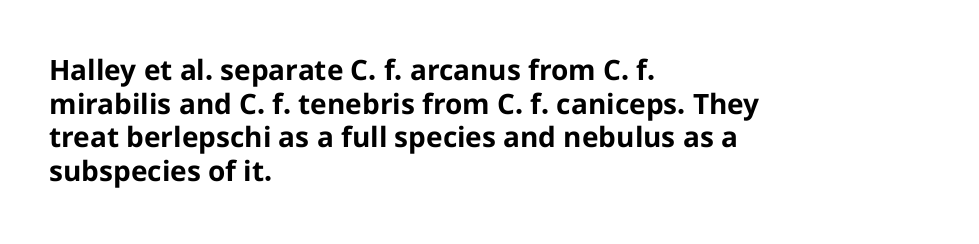
Summary of weight: heavy, a full bold. Upright lettering throughout. Each line starts at the same left margin while the right side varies. You could not count columns in this text — the font is proportionally spaced. The rendering keeps characters at their native spacing. Underlining? Definitely not there.
